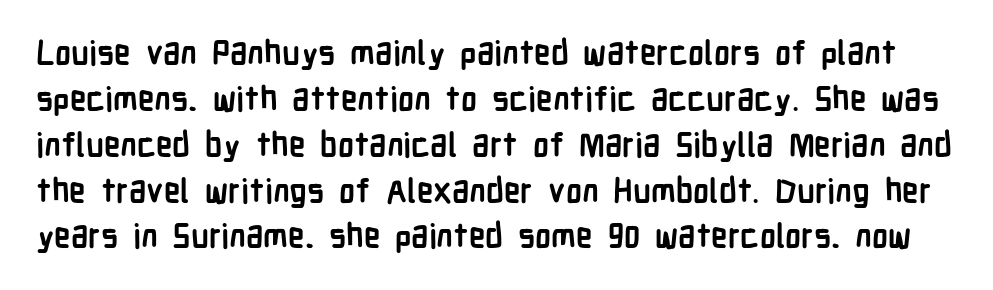
{"serif": "no", "italic": "no", "bold": "yes", "weight": "semibold", "width": "condensed", "stroke_contrast": "low", "x_height": "medium", "monospaced": "no", "underline": "no", "line_spacing": "normal", "line_spacing_ratio": 1.39, "letter_spacing": "normal", "letter_spacing_em": 0.0, "glyph_px": 33}
